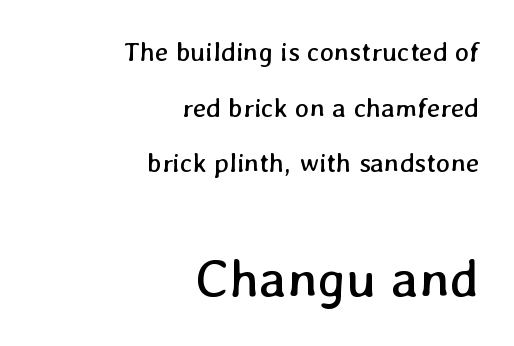
The image shows 54 px regular-weight type; set right-aligned, loose line spacing (2.06x), normal letter spacing, not underlined; the second (bottom) block is 2.0x larger; low stroke contrast and a medium x-height.
